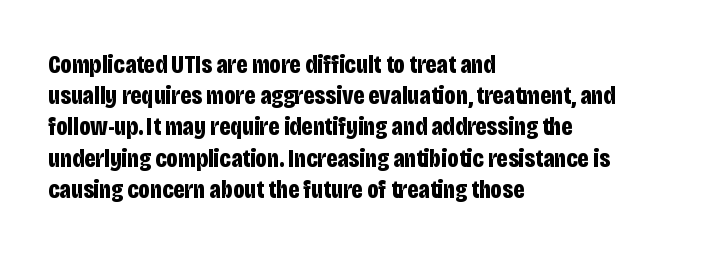
The image shows 26 px bold type, upright; set left-aligned, line spacing 1.2x, normal letter spacing, not underlined.
